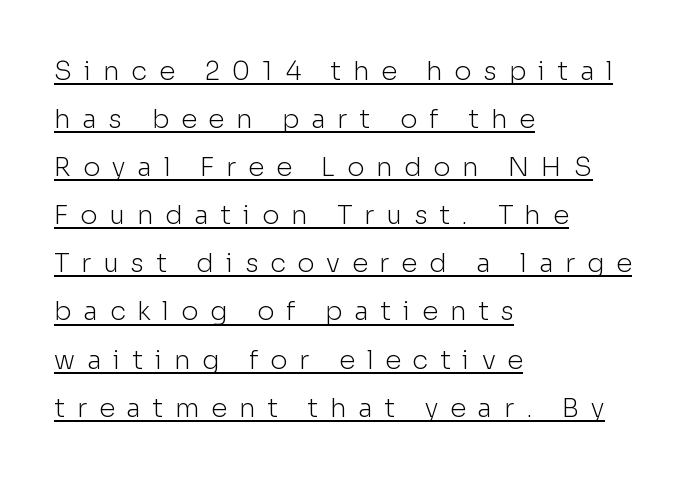
Q: Is the text bold? A: No.
Q: Is the text italic (slanted)? A: No, it is upright.
Q: Is the text underlined? A: Yes.
Q: How is the paragraph aligned? A: Left-aligned.
Q: Is the spacing between letters normal or unusually wide? A: Unusually wide.
